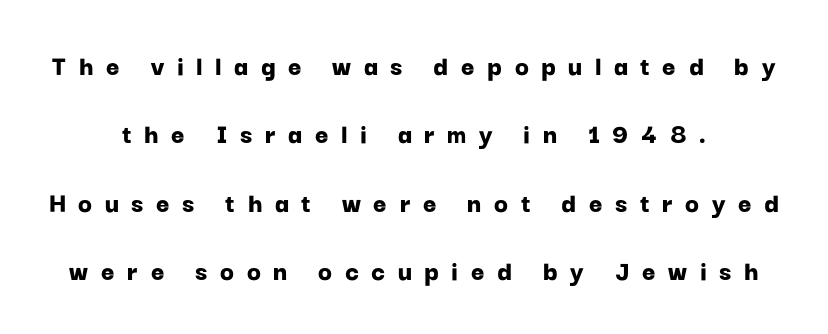
{"serif": "no", "italic": "no", "bold": "yes", "weight": "bold", "width": "normal", "stroke_contrast": "low", "x_height": "medium", "monospaced": "no", "underline": "no", "line_spacing": "loose", "line_spacing_ratio": 2.36, "letter_spacing": "wide", "letter_spacing_em": 0.43, "glyph_px": 29}
